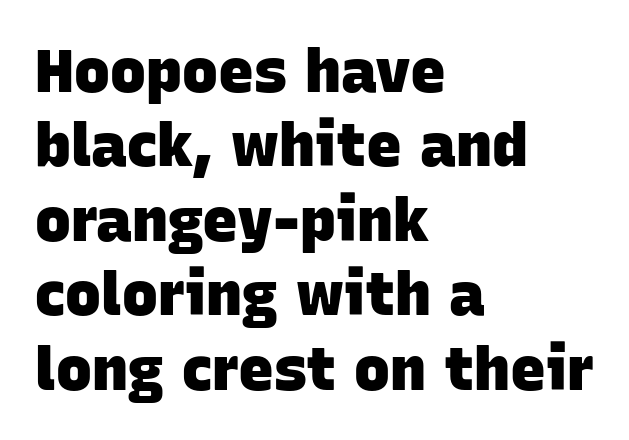
The rag falls on the right side of this text block. The face used here is a sans, in the tradition of grotesques and geometrics. The gap between lines stays unmarked. Heavy, bold letterforms. Each word holds together tightly as a unit, with standard inter-letter gaps. Character widths vary here, with narrow letters taking less room than wide ones.
